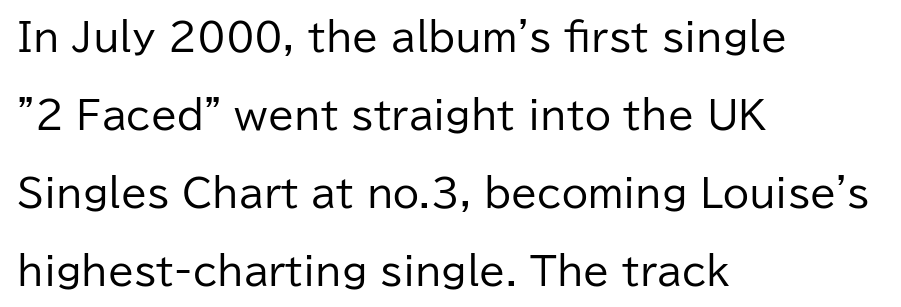
The image shows 38 px regular-weight sans-serif type, upright; set left-aligned, loose line spacing (2.05x), normal letter spacing, not underlined; low stroke contrast and a medium x-height.
